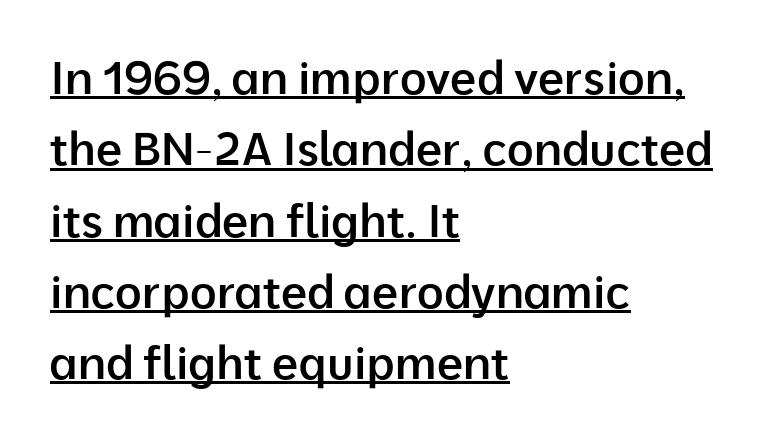
Q: Is the text bold? A: Semi-bold.
Q: Is the text italic (slanted)? A: No, it is upright.
Q: Is the typeface a serif or a sans-serif typeface? A: Sans-serif.
Q: Is the text underlined? A: Yes.
Q: How is the paragraph aligned? A: Left-aligned.
Q: Is the spacing between letters normal or unusually wide? A: Normal.
Q: Is the spacing between lines tight, normal or loose? A: Normal.
Q: Width (condensed, normal, or wide)? A: Normal.
Q: Stroke contrast? A: Low.
Q: x-height? A: Medium.
Q: Monospaced? A: No.
